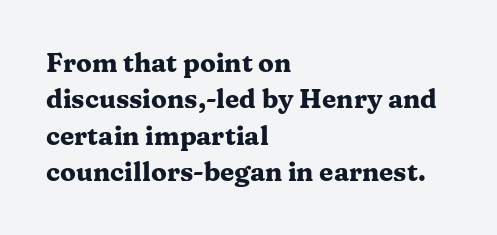
The image shows 26 px bold type, upright; set left-aligned, normal line spacing (1.4x), normal letter spacing, not underlined.
